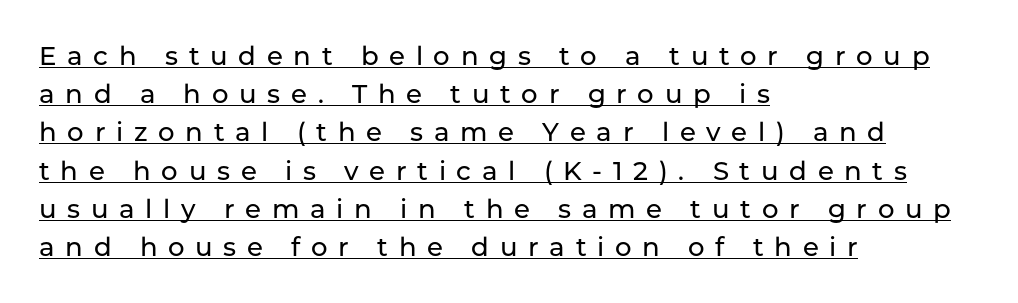
{"italic": "no", "underline": "yes", "align": "left", "line_spacing": "normal", "line_spacing_ratio": 1.47, "letter_spacing": "wide", "letter_spacing_em": 0.41, "glyph_px": 26}
